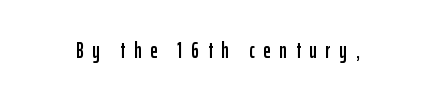
Q: Is the text italic (slanted)? A: No, it is upright.
Q: Is the text underlined? A: No.
Q: Is the spacing between letters normal or unusually wide? A: Unusually wide.
